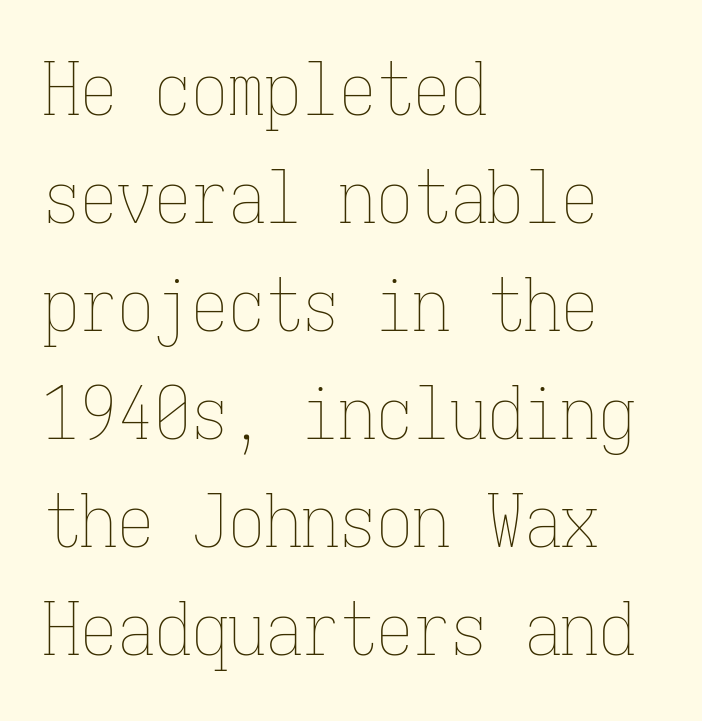
The axis of the letterforms is exactly vertical. The text block is weighted toward the left margin, trailing off unevenly rightward. These glyphs show unthickened strokes, regular width or finer. Whoever set this chose a conventional vertical rhythm. The type is set solid horizontally, with unmodified tracking.
